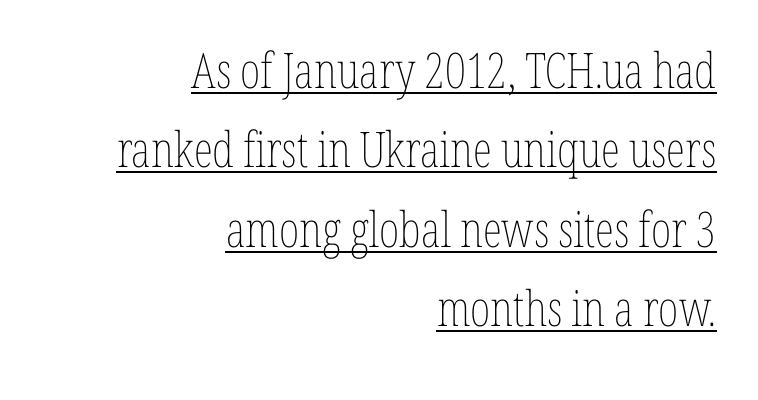
{"italic": "no", "bold": "no", "weight": "thin", "width": "condensed", "stroke_contrast": "low", "x_height": "medium", "monospaced": "no", "underline": "yes", "align": "right", "line_spacing": "normal", "line_spacing_ratio": 1.62, "letter_spacing": "normal", "letter_spacing_em": 0.0, "glyph_px": 49}
